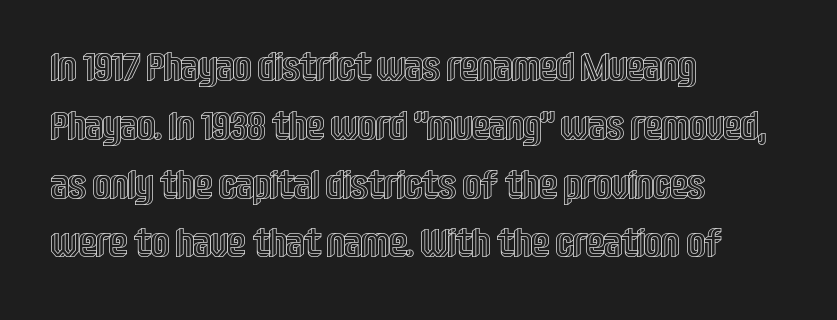
{"italic": "no", "width": "condensed", "x_height": "large", "monospaced": "no", "underline": "no", "align": "left", "line_spacing": "normal", "line_spacing_ratio": 1.47, "letter_spacing": "normal", "letter_spacing_em": 0.0, "glyph_px": 40}
